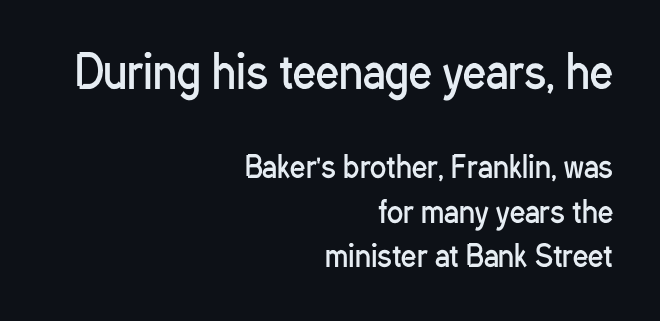
{"serif": "no", "italic": "no", "bold": "no", "weight": "regular", "width": "condensed", "stroke_contrast": "low", "x_height": "medium", "monospaced": "no", "underline": "no", "align": "right", "line_spacing": "normal", "line_spacing_ratio": 1.49, "letter_spacing": "normal", "letter_spacing_em": 0.0, "larger_block": "first", "size_ratio": 1.5, "glyph_px": 45}
